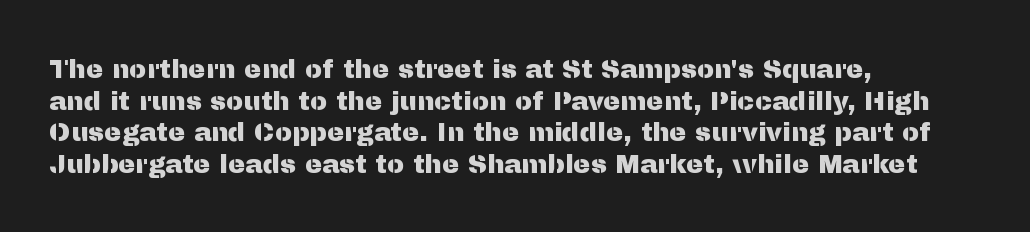
The lettering stays uniformly vertical, giving the passage a roman look. The baseline area is clear. The setting favours the left margin, as ordinary paragraphs usually do. These lines keep a tight, regular rhythm from letter to letter.
